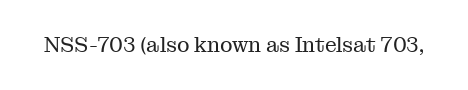
The image shows 21 px text type, upright; set normal letter spacing, not underlined.
